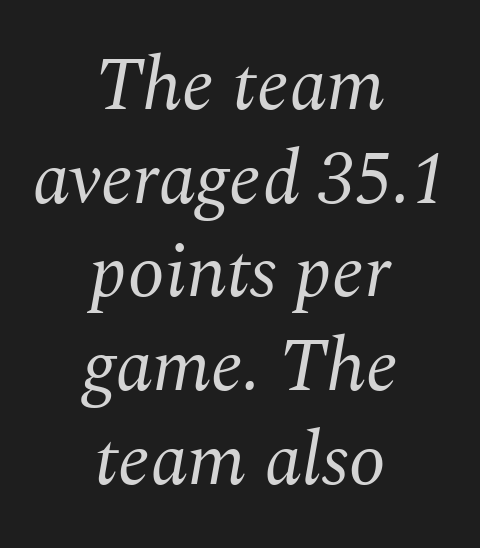
Q: Is the text bold? A: No.
Q: Is the text italic (slanted)? A: Yes, it leans right by about 10 degrees.
Q: Is the typeface a serif or a sans-serif typeface? A: Serif.
Q: Is the text underlined? A: No.
Q: How is the paragraph aligned? A: Centered.
Q: Is the spacing between letters normal or unusually wide? A: Normal.
Q: Is the spacing between lines tight, normal or loose? A: Normal.
Q: Width (condensed, normal, or wide)? A: Normal.
Q: Stroke contrast? A: Medium.
Q: x-height? A: Medium.
Q: Monospaced? A: No.
